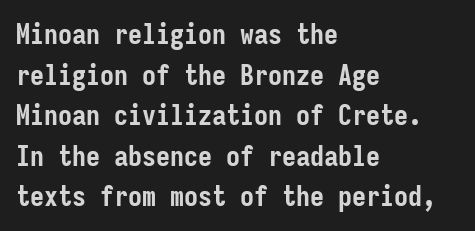
The image shows 28 px semibold, condensed sans-serif type, upright, monospaced; set left-aligned, normal line spacing (1.45x), normal letter spacing, not underlined; low stroke contrast and a medium x-height.
